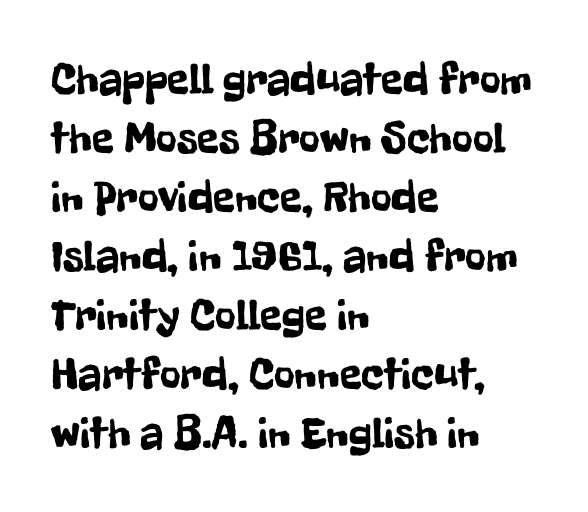
The image shows 45 px condensed sans-serif type, upright; set left-aligned, normal line spacing (1.31x), normal letter spacing, not underlined; low stroke contrast and a medium x-height.
